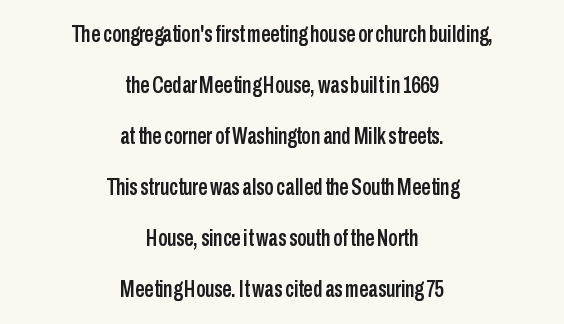
The image shows 23 px text type, upright; set centered, loose line spacing (2.22x), normal letter spacing, not underlined.
